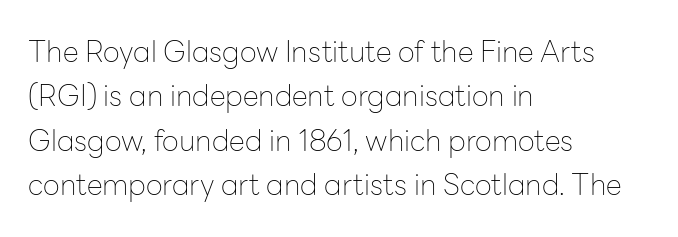
The image shows 29 px thin sans-serif type, upright; set left-aligned, normal line spacing (1.53x), normal letter spacing, not underlined; low stroke contrast and a medium x-height.
